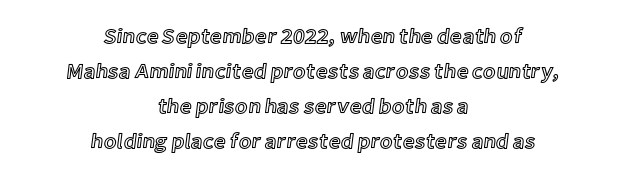
Q: Is the text italic (slanted)? A: Yes.
Q: Is the text underlined? A: No.
Q: How is the paragraph aligned? A: Centered.
Q: Is the spacing between letters normal or unusually wide? A: Normal.
Q: Is the spacing between lines tight, normal or loose? A: Normal.
